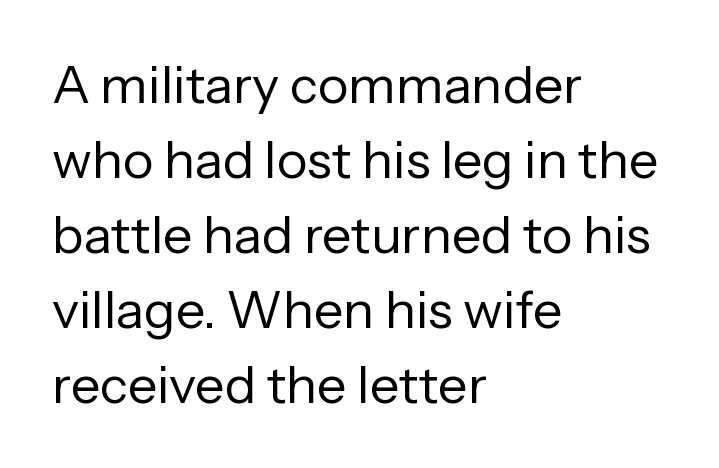
Q: Is the text bold? A: No.
Q: Is the text italic (slanted)? A: No, it is upright.
Q: Is the typeface a serif or a sans-serif typeface? A: Sans-serif.
Q: Is the text underlined? A: No.
Q: How is the paragraph aligned? A: Left-aligned.
Q: Is the spacing between letters normal or unusually wide? A: Normal.
Q: Is the spacing between lines tight, normal or loose? A: Normal.
Q: Width (condensed, normal, or wide)? A: Normal.
Q: Stroke contrast? A: Low.
Q: x-height? A: Medium.
Q: Monospaced? A: No.
